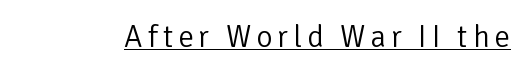
The image shows 31 px light sans-serif type, upright; set underlined; low stroke contrast and a medium x-height.
